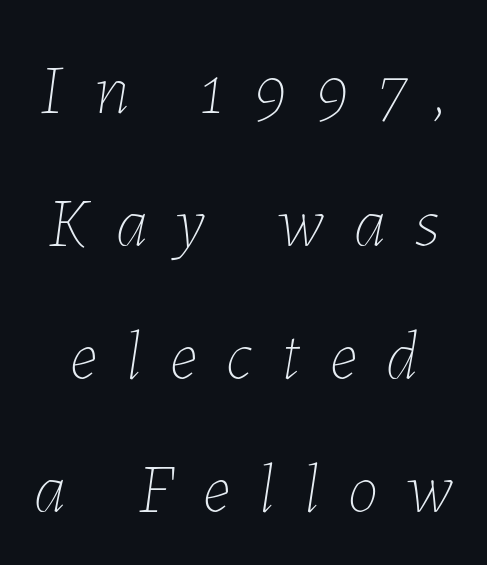
Q: Is the text bold? A: No.
Q: Is the text italic (slanted)? A: Yes, it leans right by about 7 degrees.
Q: Is the text underlined? A: No.
Q: Is the spacing between letters normal or unusually wide? A: Unusually wide.
Q: Is the spacing between lines tight, normal or loose? A: Loose.
Q: Width (condensed, normal, or wide)? A: Normal.
Q: Stroke contrast? A: Low.
Q: x-height? A: Medium.
Q: Monospaced? A: No.
